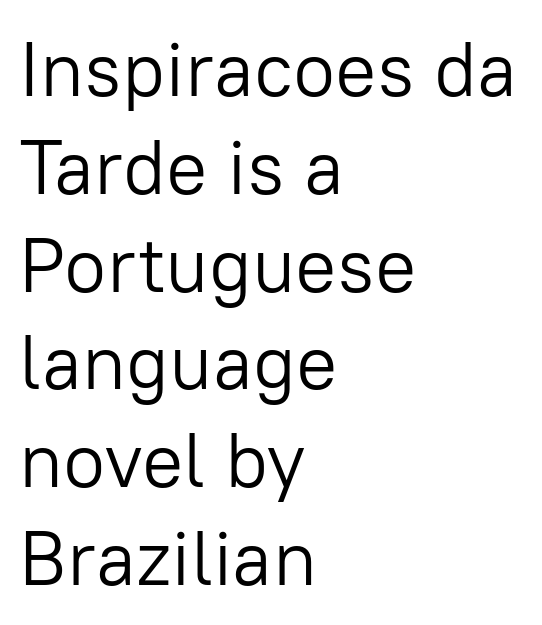
{"serif": "no", "italic": "no", "bold": "no", "weight": "light", "width": "normal", "stroke_contrast": "low", "x_height": "medium", "monospaced": "no", "underline": "no", "align": "left", "line_spacing": "normal", "line_spacing_ratio": 1.27, "letter_spacing": "normal", "letter_spacing_em": 0.0, "glyph_px": 77}
